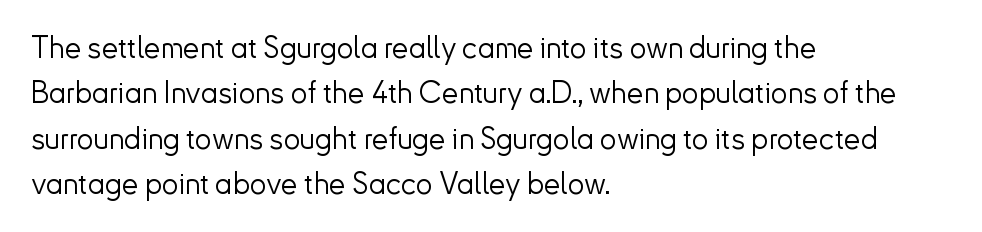
Q: Is the text bold? A: No.
Q: Is the text italic (slanted)? A: No, it is upright.
Q: Is the typeface a serif or a sans-serif typeface? A: Sans-serif.
Q: Is the text underlined? A: No.
Q: How is the paragraph aligned? A: Left-aligned.
Q: Is the spacing between letters normal or unusually wide? A: Normal.
Q: Is the spacing between lines tight, normal or loose? A: Normal.
Q: Width (condensed, normal, or wide)? A: Normal.
Q: Stroke contrast? A: Low.
Q: x-height? A: Small.
Q: Monospaced? A: No.
